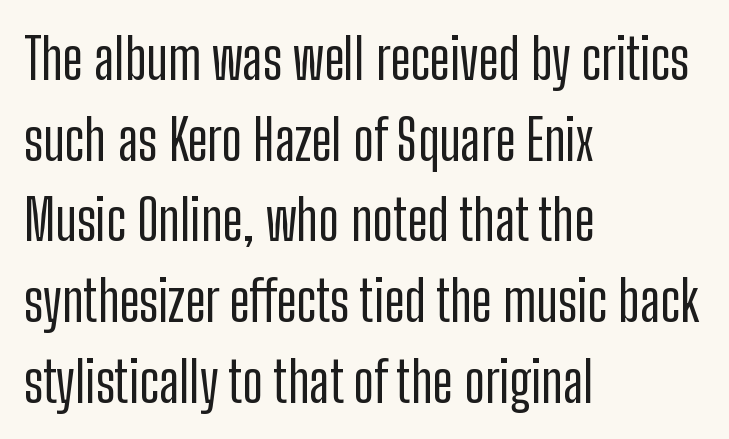
{"serif": "no", "italic": "no", "width": "condensed", "stroke_contrast": "low", "x_height": "medium", "monospaced": "no", "underline": "no", "align": "left", "line_spacing": "normal", "line_spacing_ratio": 1.44, "letter_spacing": "normal", "letter_spacing_em": 0.0, "glyph_px": 56}
